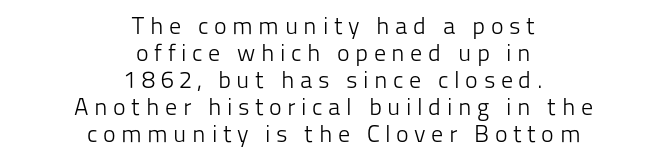
The image shows 24 px text type, upright; set centered, tight line spacing (1.12x), unusually wide letter spacing (+0.23 em), not underlined.
